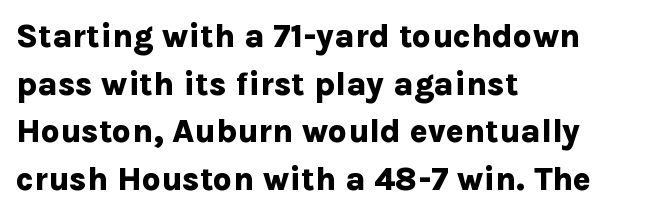
Q: Is the text bold? A: Yes.
Q: Is the text italic (slanted)? A: No, it is upright.
Q: Is the typeface a serif or a sans-serif typeface? A: Sans-serif.
Q: Is the text underlined? A: No.
Q: How is the paragraph aligned? A: Left-aligned.
Q: Is the spacing between letters normal or unusually wide? A: Normal.
Q: Is the spacing between lines tight, normal or loose? A: Normal.
Q: Width (condensed, normal, or wide)? A: Normal.
Q: Stroke contrast? A: Low.
Q: x-height? A: Medium.
Q: Monospaced? A: No.
